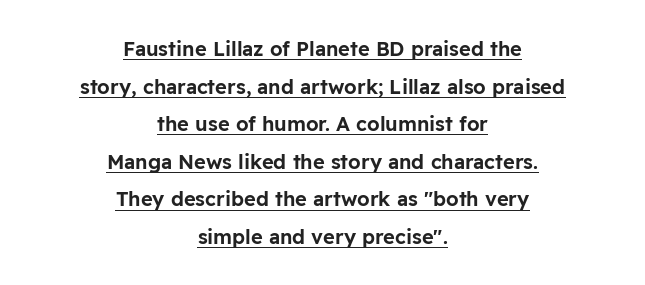
Q: Is the text italic (slanted)? A: No, it is upright.
Q: Is the text underlined? A: Yes.
Q: How is the paragraph aligned? A: Centered.
Q: Is the spacing between letters normal or unusually wide? A: Normal.
